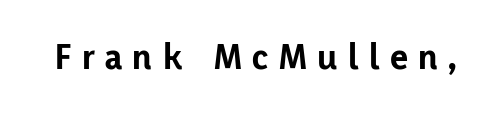
{"serif": "no", "italic": "no", "bold": "yes", "weight": "bold", "width": "normal", "stroke_contrast": "low", "x_height": "medium", "monospaced": "no", "underline": "no", "letter_spacing": "wide", "letter_spacing_em": 0.28, "glyph_px": 38}
